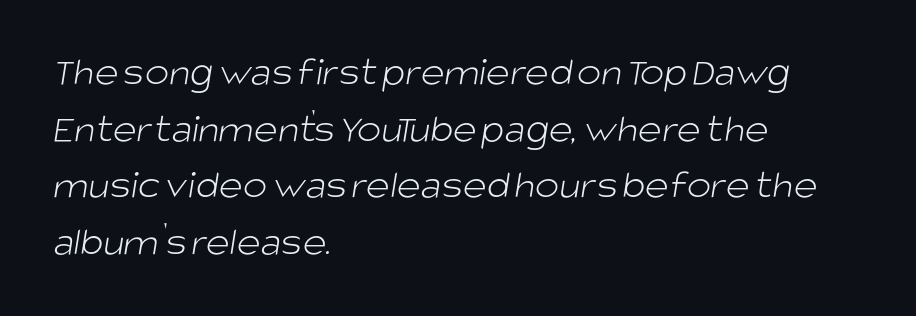
The rendering anchors every line to the left-hand side. Evenly set lines give the paragraph a standard silhouette. Rule under the text: the space is simply empty. Letter spacing: default. The rendering uses natural spacing where letterforms have individual widths. Stems and bowls with no extra thickness — not bold.
